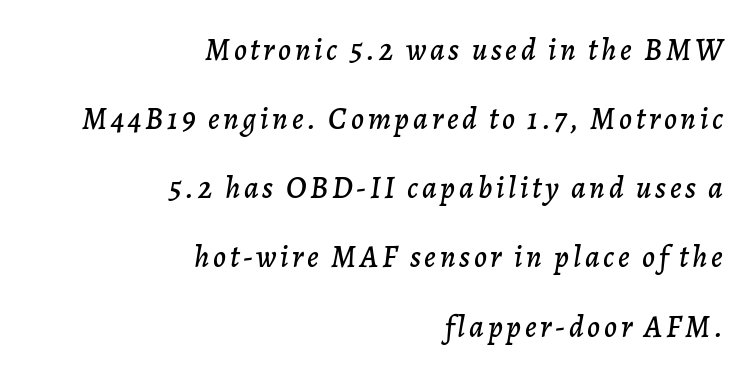
{"italic": "yes", "lean": "right", "slant_degrees": 7, "width": "normal", "stroke_contrast": "low", "x_height": "medium", "monospaced": "no", "underline": "no", "align": "right", "line_spacing": "loose", "line_spacing_ratio": 2.23, "glyph_px": 31}
